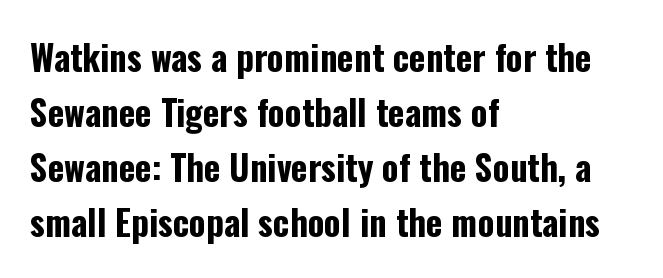
Q: Is the text bold? A: Yes.
Q: Is the text italic (slanted)? A: No, it is upright.
Q: Is the typeface a serif or a sans-serif typeface? A: Sans-serif.
Q: Is the text underlined? A: No.
Q: How is the paragraph aligned? A: Left-aligned.
Q: Is the spacing between letters normal or unusually wide? A: Normal.
Q: Is the spacing between lines tight, normal or loose? A: Normal.
Q: Width (condensed, normal, or wide)? A: Condensed.
Q: Stroke contrast? A: Low.
Q: x-height? A: Medium.
Q: Monospaced? A: No.
